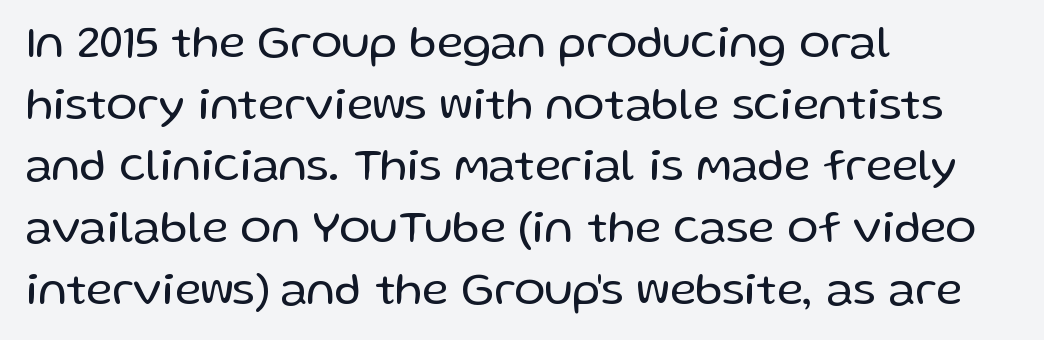
The image shows 46 px regular-weight sans-serif type, upright; set left-aligned, normal line spacing (1.34x), normal letter spacing, not underlined; low stroke contrast and a medium x-height.
